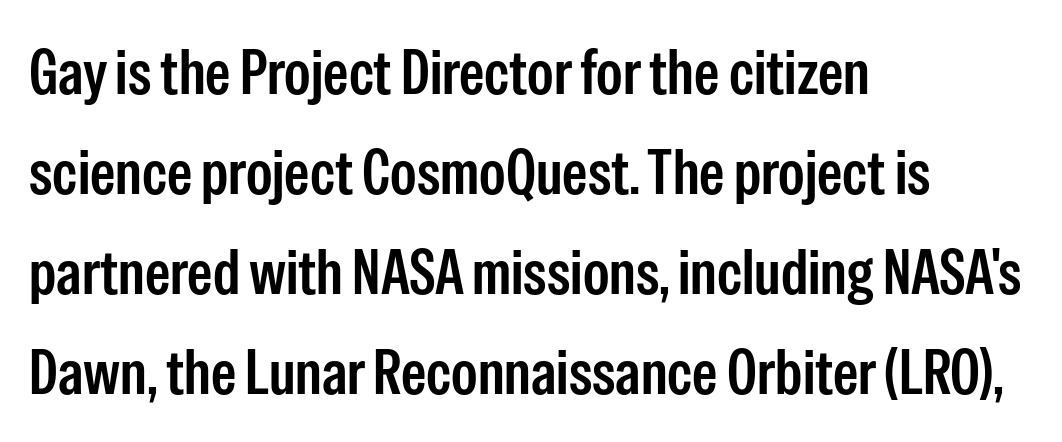
The type family on display is of the sans-serif kind. The space between consecutive lines is moderate. The font's upright variant was chosen for this text. What stands out about the letter spacing? Nothing — it is the standard amount. Do the characters align in a grid? No, the font is proportional. Does the copy run flush right? No — it runs flush left.
